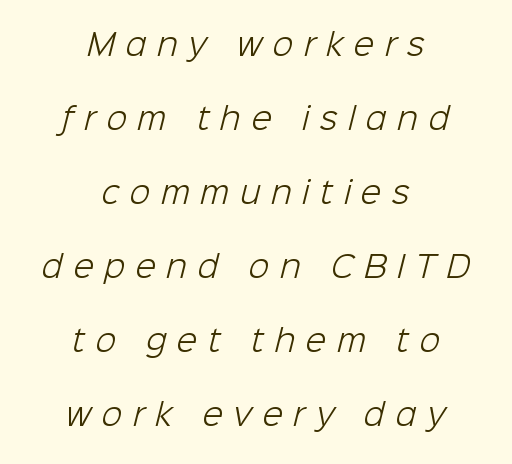
The image shows 30 px light sans-serif type; set centered, loose line spacing (2.47x), unusually wide letter spacing (+0.35 em), not underlined; low stroke contrast and a medium x-height.
